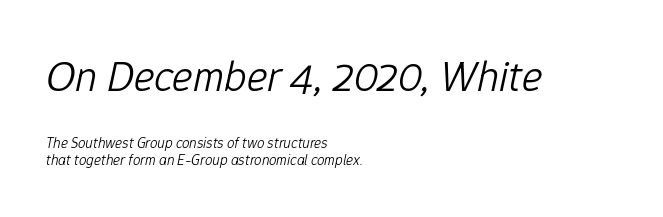
{"italic": "yes", "lean": "right", "slant_degrees": 12, "bold": "no", "weight": "light", "width": "normal", "stroke_contrast": "low", "x_height": "medium", "monospaced": "no", "underline": "no", "align": "left", "line_spacing": "tight", "line_spacing_ratio": 1.15, "letter_spacing": "normal", "letter_spacing_em": 0.0, "larger_block": "first", "size_ratio": 2.93, "glyph_px": 44}
